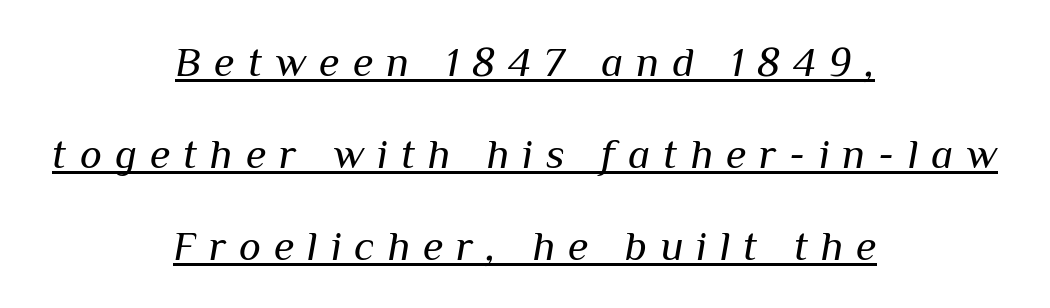
The image shows 42 px regular-weight type, italic (leaning right); set centered, loose line spacing (2.19x), unusually wide letter spacing (+0.31 em), underlined; medium stroke contrast and a medium x-height.
